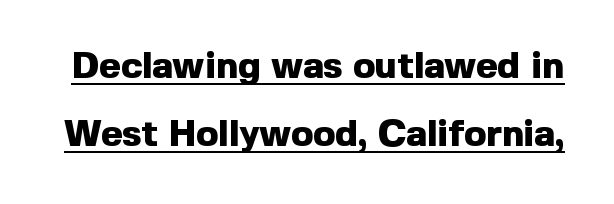
The image shows 37 px heavy sans-serif type, upright; set line spacing 1.83x, normal letter spacing, underlined; a medium x-height.
